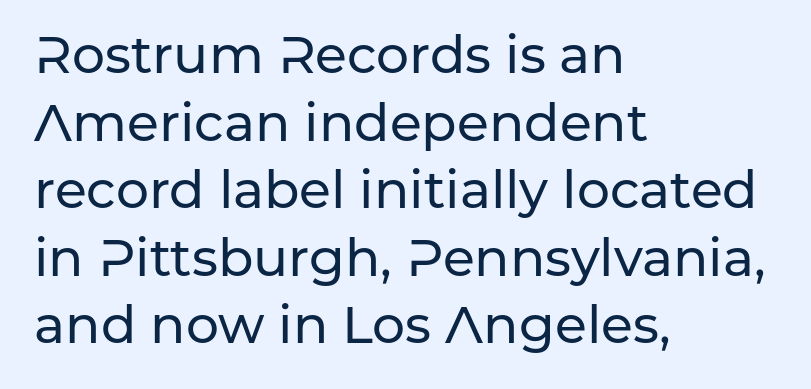
{"serif": "no", "italic": "no", "width": "normal", "stroke_contrast": "low", "x_height": "medium", "monospaced": "no", "underline": "no", "align": "left", "line_spacing": "normal", "line_spacing_ratio": 1.3, "letter_spacing": "normal", "letter_spacing_em": 0.0, "glyph_px": 52}
